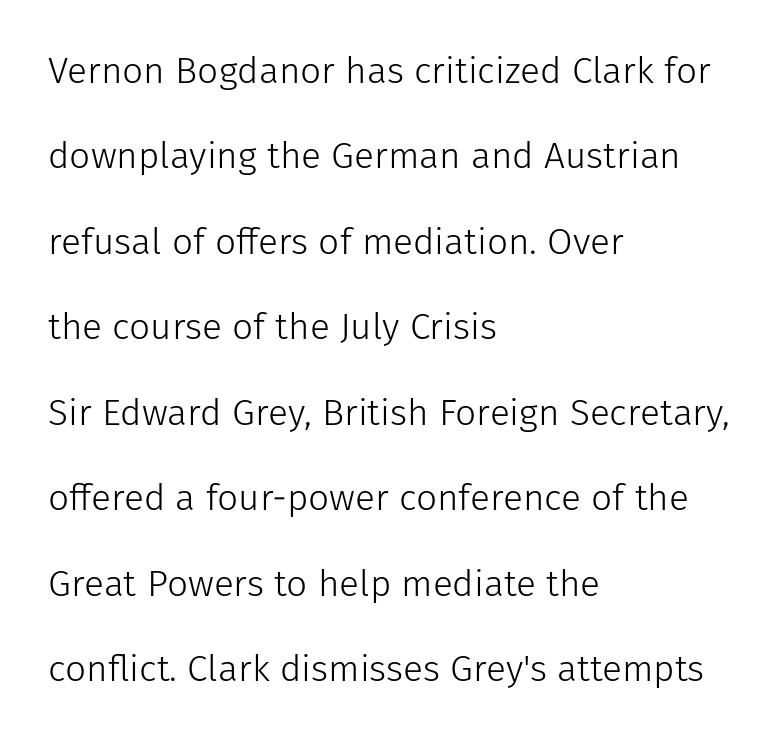
The image shows 37 px light sans-serif type, upright; set left-aligned, loose line spacing (2.31x), normal letter spacing, not underlined; low stroke contrast and a medium x-height.
